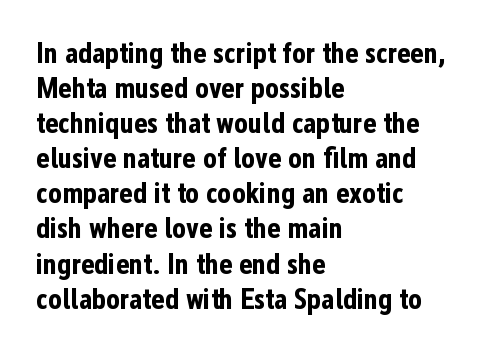
{"serif": "no", "italic": "no", "bold": "yes", "weight": "bold", "width": "condensed", "stroke_contrast": "low", "x_height": "medium", "monospaced": "no", "underline": "no", "align": "left", "line_spacing_ratio": 1.21, "letter_spacing": "normal", "letter_spacing_em": 0.0, "glyph_px": 29}
